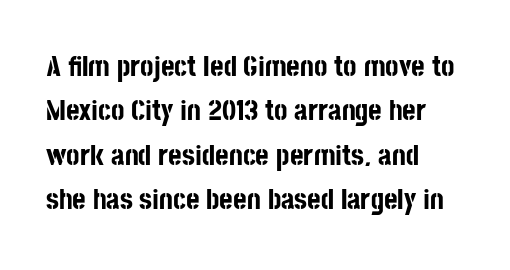
{"serif": "no", "italic": "no", "bold": "yes", "weight": "bold", "width": "condensed", "stroke_contrast": "low", "x_height": "large", "monospaced": "no", "underline": "no", "align": "left", "line_spacing": "normal", "line_spacing_ratio": 1.53, "letter_spacing": "normal", "letter_spacing_em": 0.0, "glyph_px": 29}
